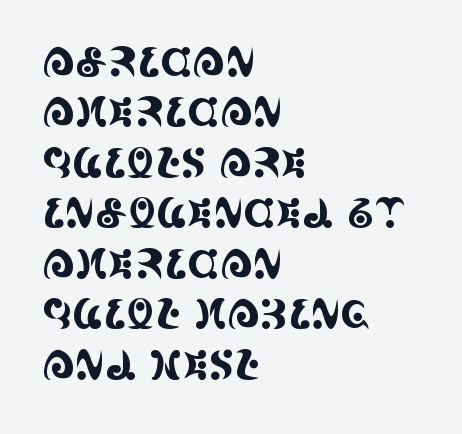
The letters carry serifs — small finishing strokes at the ends of their stems. Designer's note — italics off, roman on. Character widths vary here, with narrow letters taking less room than wide ones. Left-aligned paragraph, ragged on the right.
